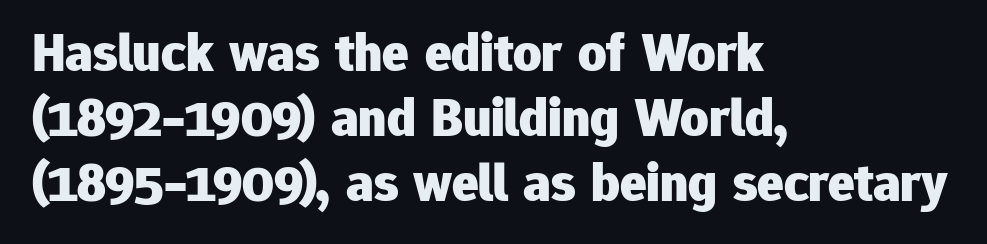
Q: Is the text bold? A: Yes.
Q: Is the text italic (slanted)? A: No, it is upright.
Q: Is the typeface a serif or a sans-serif typeface? A: Sans-serif.
Q: Is the text underlined? A: No.
Q: How is the paragraph aligned? A: Left-aligned.
Q: Is the spacing between letters normal or unusually wide? A: Normal.
Q: Width (condensed, normal, or wide)? A: Normal.
Q: Stroke contrast? A: Low.
Q: x-height? A: Medium.
Q: Monospaced? A: No.
